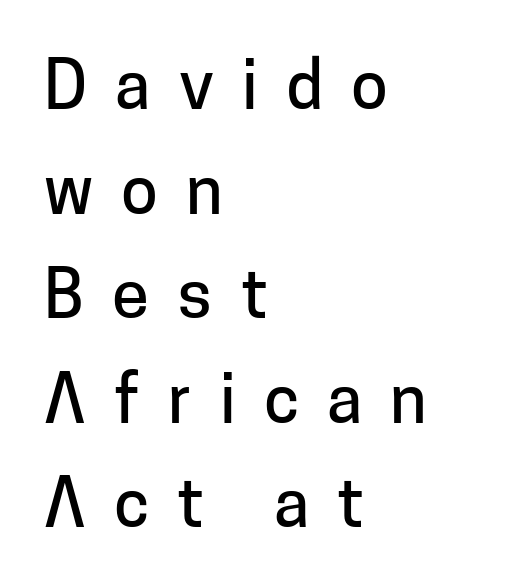
Is this a fixed-width face? No — the glyphs have proportional, varying widths. The rendering shows plain stroke endings on the letterforms — a sans-serif design. Glyph-to-glyph distance is far greater than everyday printed text. You can tell it's not italic because the verticals are truly vertical. Normally led — the rows are evenly, conventionally spaced. Has an underline been added? It has not.
